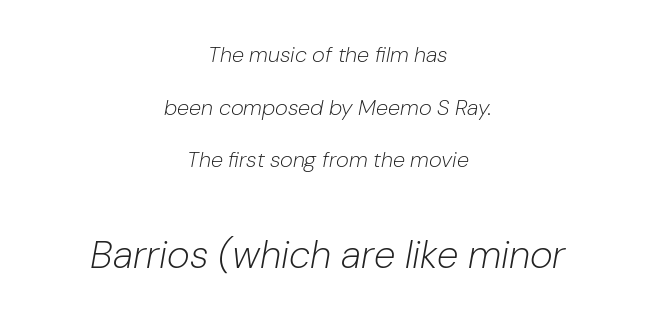
{"italic": "yes", "lean": "right", "slant_degrees": 10, "bold": "no", "weight": "light", "width": "normal", "stroke_contrast": "low", "x_height": "medium", "monospaced": "no", "underline": "no", "align": "center", "line_spacing": "loose", "line_spacing_ratio": 2.39, "letter_spacing": "normal", "letter_spacing_em": 0.0, "larger_block": "second", "size_ratio": 1.77, "glyph_px": 39}
